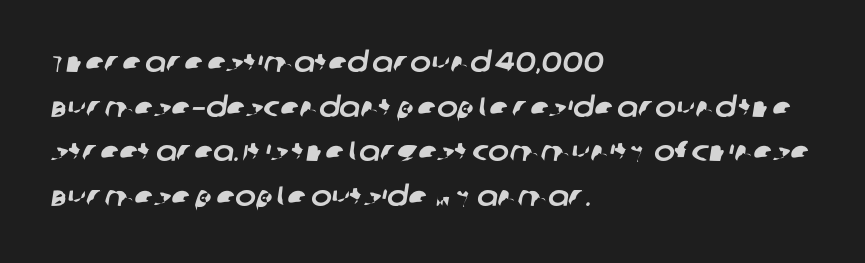
Q: Is the typeface a serif or a sans-serif typeface? A: Sans-serif.
Q: Is the text underlined? A: No.
Q: How is the paragraph aligned? A: Left-aligned.
Q: Is the spacing between letters normal or unusually wide? A: Normal.
Q: Is the spacing between lines tight, normal or loose? A: Normal.
Q: Width (condensed, normal, or wide)? A: Normal.
Q: Stroke contrast? A: Low.
Q: x-height? A: Large.
Q: Monospaced? A: No.
